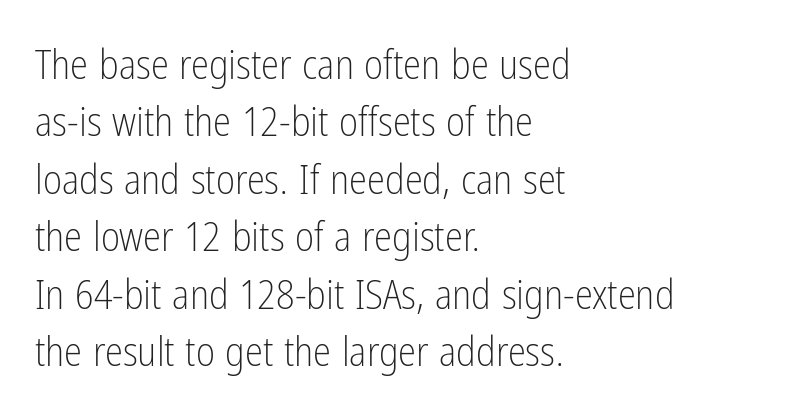
The image shows 41 px light, condensed sans-serif type, upright; set left-aligned, normal line spacing (1.4x), normal letter spacing, not underlined; low stroke contrast and a medium x-height.
